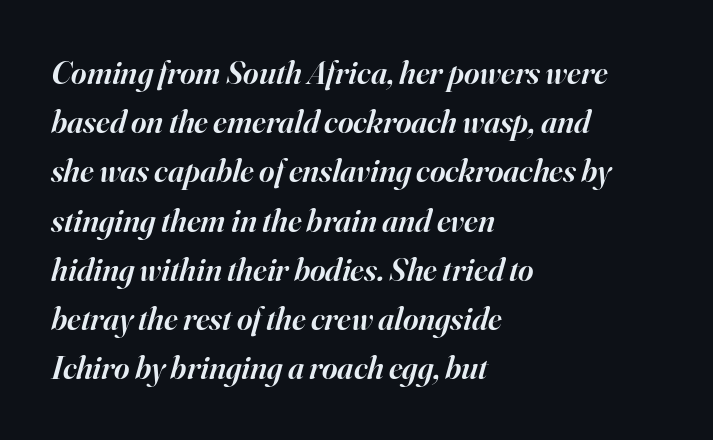
Q: Is the text bold? A: Semi-bold.
Q: Is the text italic (slanted)? A: Yes, it leans right by about 16 degrees.
Q: Is the typeface a serif or a sans-serif typeface? A: Serif.
Q: Is the text underlined? A: No.
Q: How is the paragraph aligned? A: Left-aligned.
Q: Is the spacing between letters normal or unusually wide? A: Normal.
Q: Is the spacing between lines tight, normal or loose? A: Normal.
Q: Width (condensed, normal, or wide)? A: Normal.
Q: Stroke contrast? A: High.
Q: x-height? A: Small.
Q: Monospaced? A: No.
